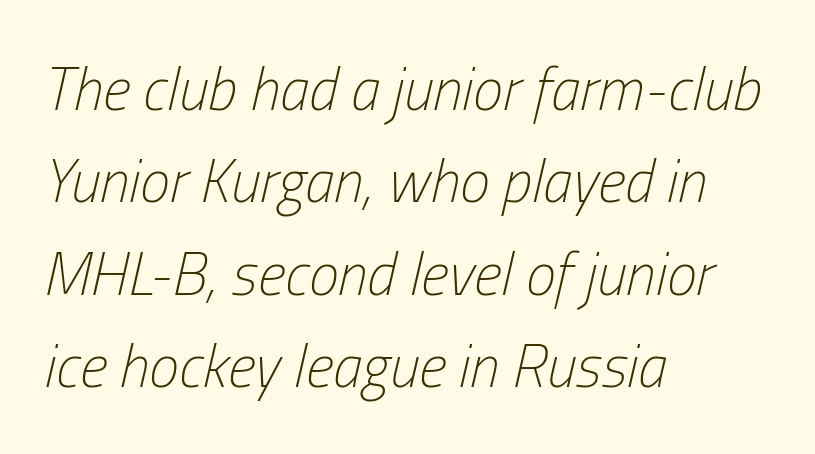
Q: Is the text bold? A: No.
Q: Is the text italic (slanted)? A: Yes, it leans right by about 13 degrees.
Q: Is the text underlined? A: No.
Q: How is the paragraph aligned? A: Left-aligned.
Q: Is the spacing between letters normal or unusually wide? A: Normal.
Q: Is the spacing between lines tight, normal or loose? A: Normal.
Q: Width (condensed, normal, or wide)? A: Condensed.
Q: Stroke contrast? A: Low.
Q: x-height? A: Medium.
Q: Monospaced? A: No.
